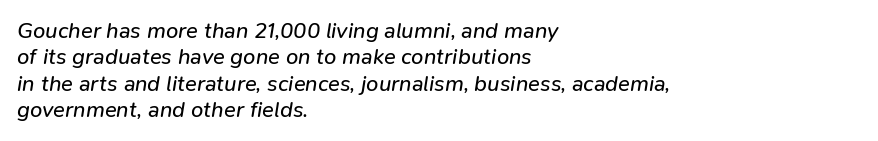
The image shows 22 px text type, italic (leaning right); set left-aligned, line spacing 1.2x, normal letter spacing, not underlined.
